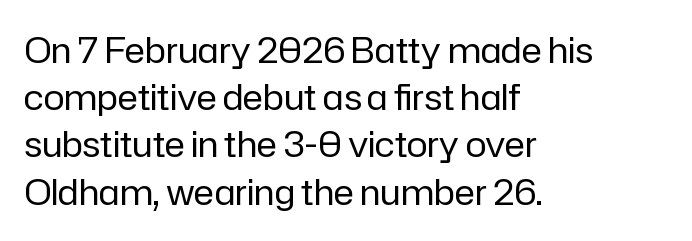
Q: Is the text bold? A: No.
Q: Is the text italic (slanted)? A: No, it is upright.
Q: Is the typeface a serif or a sans-serif typeface? A: Sans-serif.
Q: Is the text underlined? A: No.
Q: How is the paragraph aligned? A: Left-aligned.
Q: Is the spacing between letters normal or unusually wide? A: Normal.
Q: Is the spacing between lines tight, normal or loose? A: Normal.
Q: Width (condensed, normal, or wide)? A: Normal.
Q: Stroke contrast? A: Low.
Q: x-height? A: Medium.
Q: Monospaced? A: No.
